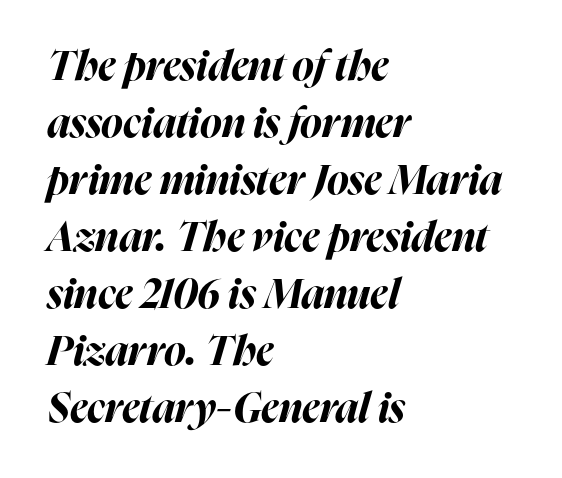
Q: Is the text bold? A: Yes.
Q: Is the text italic (slanted)? A: Yes, it leans right by about 16 degrees.
Q: Is the text underlined? A: No.
Q: How is the paragraph aligned? A: Left-aligned.
Q: Is the spacing between letters normal or unusually wide? A: Normal.
Q: Is the spacing between lines tight, normal or loose? A: Normal.
Q: Width (condensed, normal, or wide)? A: Normal.
Q: Stroke contrast? A: High.
Q: x-height? A: Medium.
Q: Monospaced? A: No.
